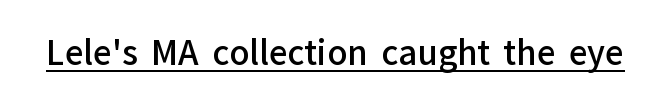
{"serif": "no", "italic": "no", "bold": "semi", "weight": "semibold", "width": "normal", "stroke_contrast": "low", "x_height": "medium", "monospaced": "no", "underline": "yes", "letter_spacing": "normal", "letter_spacing_em": 0.0, "glyph_px": 33}
